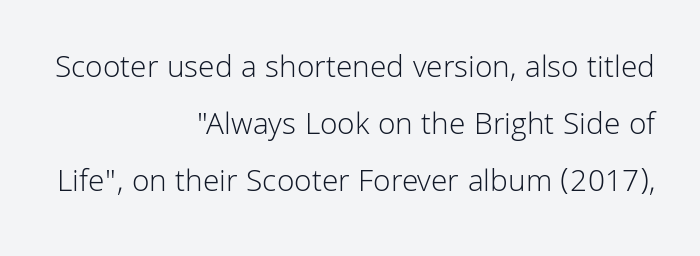
{"serif": "no", "italic": "no", "bold": "no", "weight": "light", "width": "normal", "stroke_contrast": "low", "x_height": "medium", "monospaced": "no", "underline": "no", "align": "right", "line_spacing_ratio": 1.78, "letter_spacing": "normal", "letter_spacing_em": 0.0, "glyph_px": 32}
